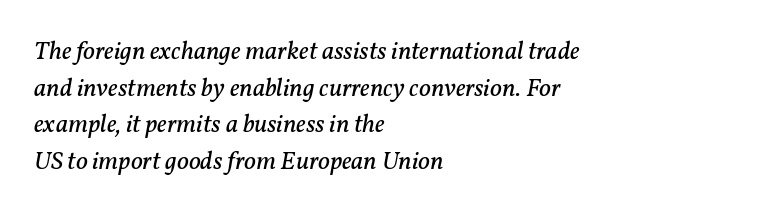
{"italic": "yes", "lean": "right", "slant_degrees": 11, "bold": "no", "underline": "no", "align": "left", "line_spacing": "normal", "line_spacing_ratio": 1.41, "letter_spacing": "normal", "letter_spacing_em": 0.0, "glyph_px": 26}
